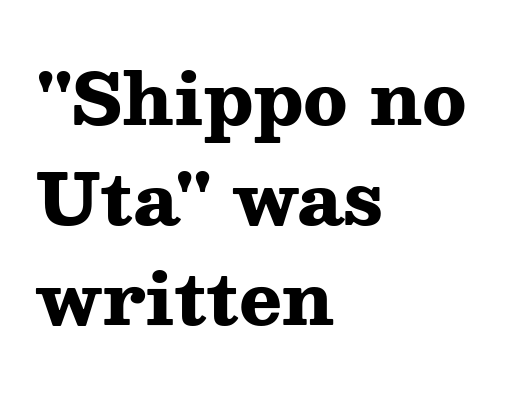
The rendering uses a bold face; every stroke is thick and dark. Spacing verdict: proportional, widths tailored to each character. A normal amount of white space separates one row of letters from the next. Clear beneath every line of the passage. Every stem runs plumb, perpendicular to the baseline.
